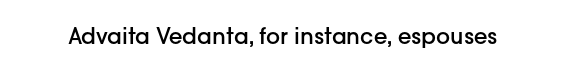
There is no visible air inserted between adjacent glyphs. The characters look somewhat weighty, a semibold short of true bold. Check the space under the baseline: it is left empty. Ascenders rise straight up at ninety degrees.
